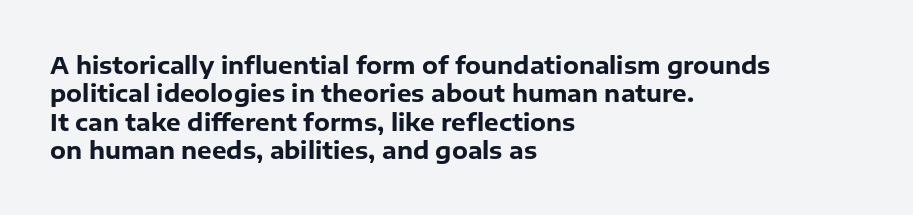
Plain, unruled lines of type. Heft: maximum for text — a bold. The tracking reads as untouched default to a designer's eye. Nope, not italic — everything's standing straight.
